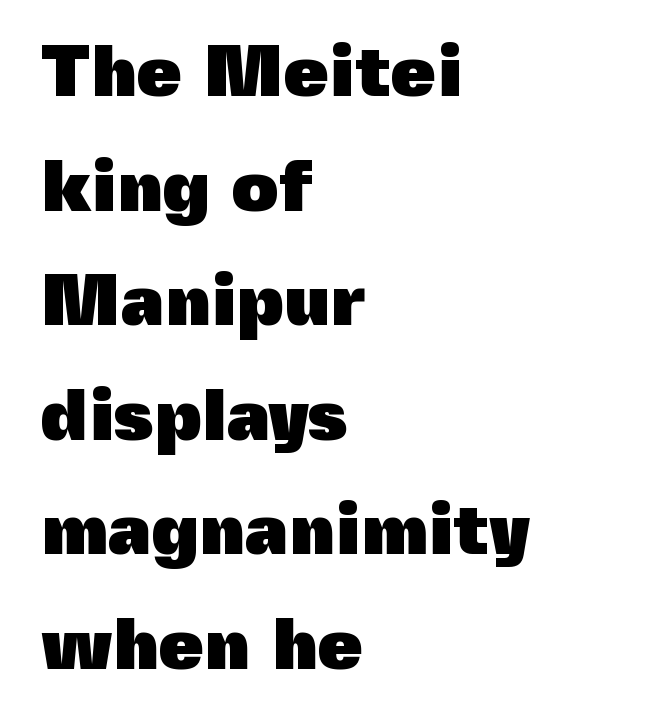
Q: Is the text bold? A: Yes.
Q: Is the text italic (slanted)? A: No, it is upright.
Q: Is the typeface a serif or a sans-serif typeface? A: Sans-serif.
Q: Is the text underlined? A: No.
Q: How is the paragraph aligned? A: Left-aligned.
Q: Is the spacing between letters normal or unusually wide? A: Normal.
Q: Is the spacing between lines tight, normal or loose? A: Normal.
Q: Width (condensed, normal, or wide)? A: Normal.
Q: x-height? A: Medium.
Q: Monospaced? A: No.
